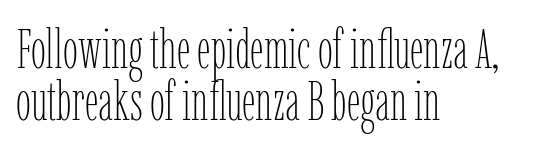
Tall strokes in this sample are plumb rather than angled. What stands out about the letter spacing? Nothing — it is the standard amount. Regarding leading, the lines here are crowded together. Where is the straight margin? On the left. Weight: in the light-to-regular range. Decoration check: the copy has no underline.
